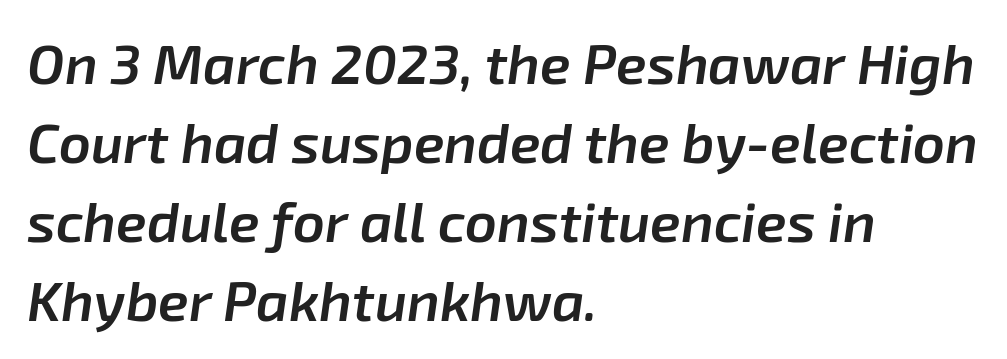
The space directly below the letters is spotless. The lettering tilts uniformly, giving the passage an italic look. Leading: standard. The line texture is even and compact thanks to regular tracking.
